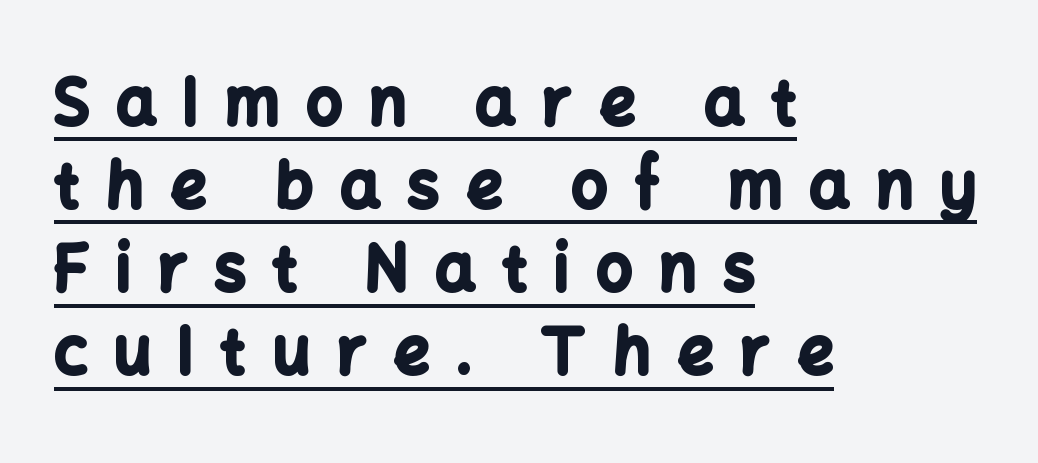
Q: Is the text bold? A: Yes.
Q: Is the text italic (slanted)? A: No, it is upright.
Q: Is the typeface a serif or a sans-serif typeface? A: Sans-serif.
Q: Is the text underlined? A: Yes.
Q: How is the paragraph aligned? A: Left-aligned.
Q: Is the spacing between letters normal or unusually wide? A: Unusually wide.
Q: Is the spacing between lines tight, normal or loose? A: Normal.
Q: Width (condensed, normal, or wide)? A: Normal.
Q: Stroke contrast? A: Low.
Q: x-height? A: Medium.
Q: Monospaced? A: No.
